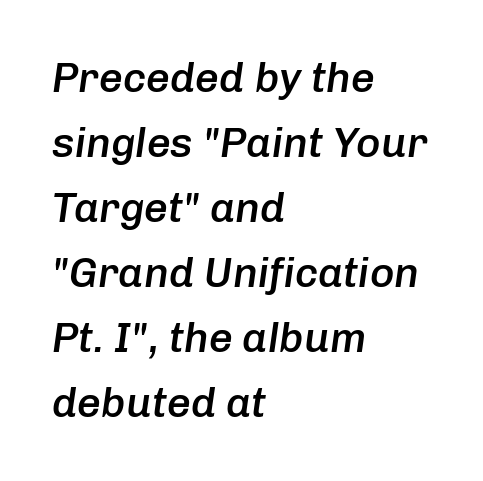
Where is the straight margin? On the left. The letters advance in unequal steps, a hallmark of proportional type. The text carries the slant typical of an italic or oblique font. Anything drawn beneath the words? Only blank space.
